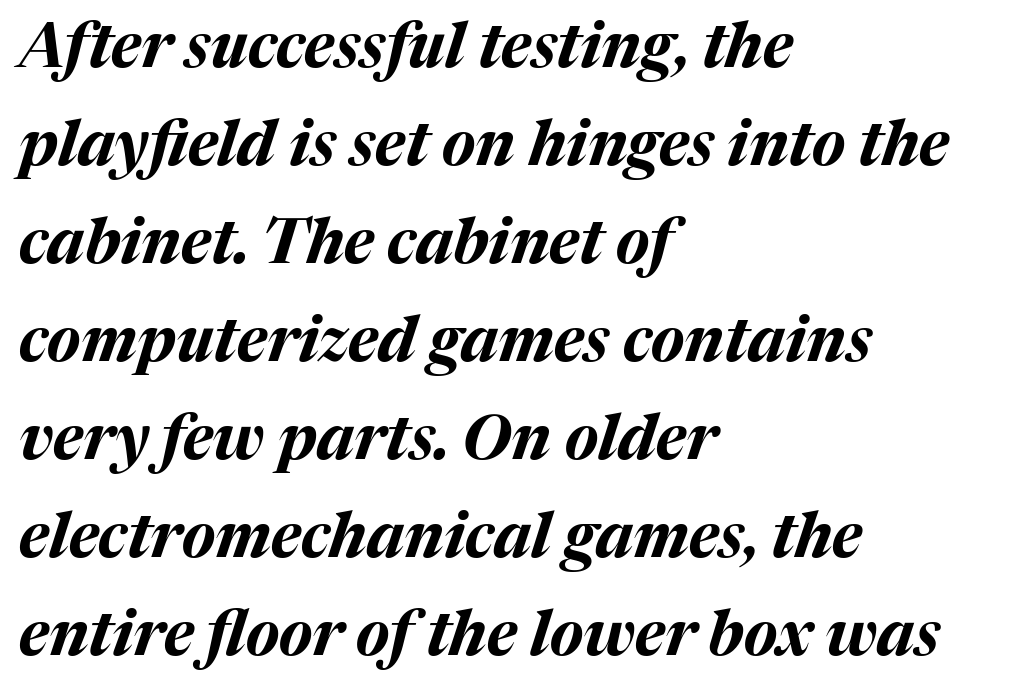
{"italic": "yes", "lean": "right", "slant_degrees": 17, "bold": "yes", "weight": "bold", "width": "normal", "stroke_contrast": "medium", "x_height": "medium", "monospaced": "no", "underline": "no", "align": "left", "line_spacing": "normal", "line_spacing_ratio": 1.58, "letter_spacing": "normal", "letter_spacing_em": 0.0, "glyph_px": 62}
